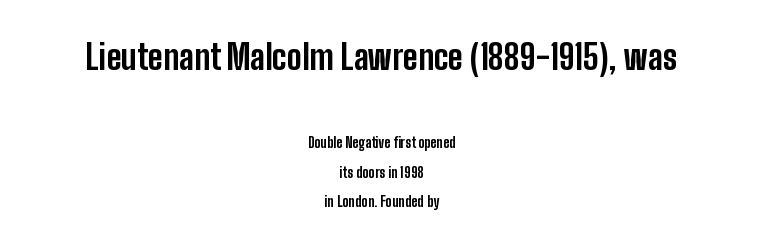
{"serif": "no", "italic": "no", "bold": "yes", "weight": "bold", "width": "condensed", "stroke_contrast": "low", "x_height": "medium", "monospaced": "no", "underline": "no", "align": "center", "line_spacing": "loose", "line_spacing_ratio": 2.09, "letter_spacing": "normal", "letter_spacing_em": 0.0, "larger_block": "first", "size_ratio": 2.43, "glyph_px": 34}
